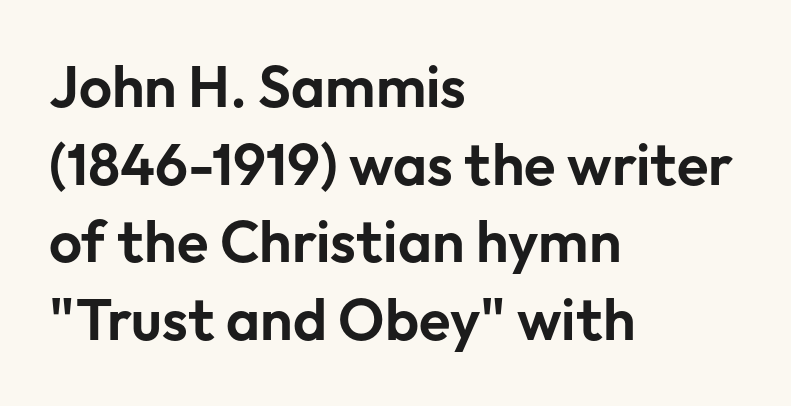
The image shows 58 px sans-serif type, upright; set left-aligned, normal line spacing (1.34x), normal letter spacing, not underlined; low stroke contrast and a medium x-height.
